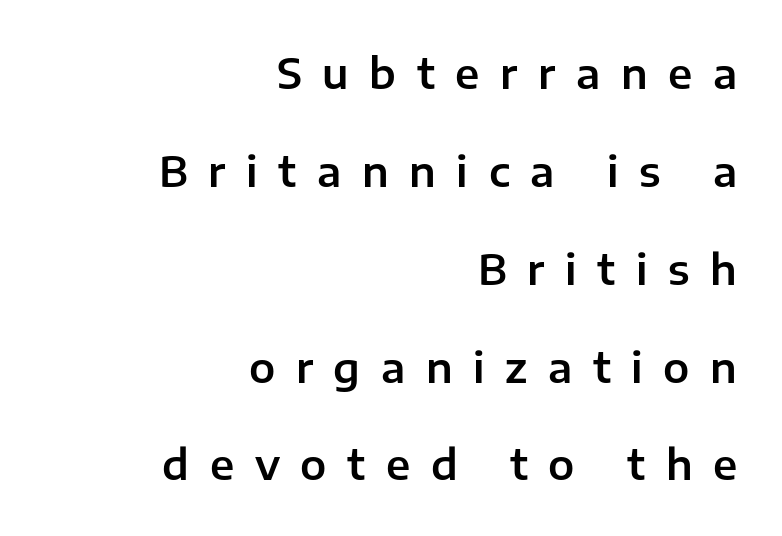
The image shows 42 px sans-serif type, upright; set right-aligned, loose line spacing (2.33x), unusually wide letter spacing (+0.49 em), not underlined; low stroke contrast and a medium x-height.
